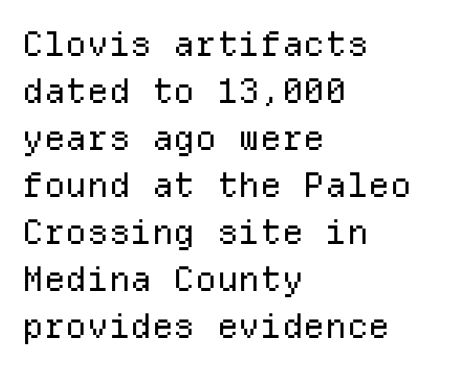
Anything drawn beneath the words? Only blank space. Stroke thickness stays within the range of a standard reading face or lighter. This sample has the even, mechanical cadence of fixed-width lettering. Italic? Not at all — the glyphs are vertical. Honestly, the letter spacing is just normal — you wouldn't notice it. The text block is weighted toward the left margin, trailing off unevenly rightward.
